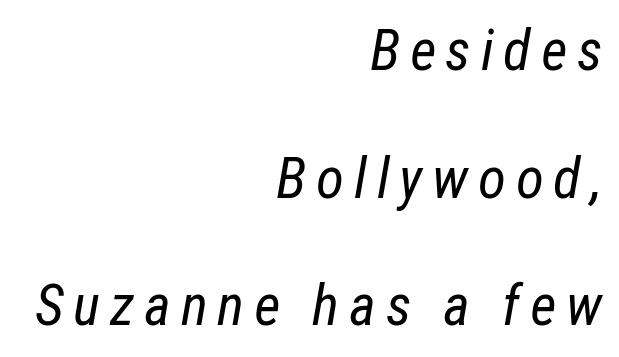
{"italic": "yes", "lean": "right", "slant_degrees": 12, "bold": "no", "weight": "regular", "width": "condensed", "stroke_contrast": "low", "x_height": "medium", "monospaced": "no", "underline": "no", "align": "right", "line_spacing": "loose", "line_spacing_ratio": 2.24, "glyph_px": 57}
